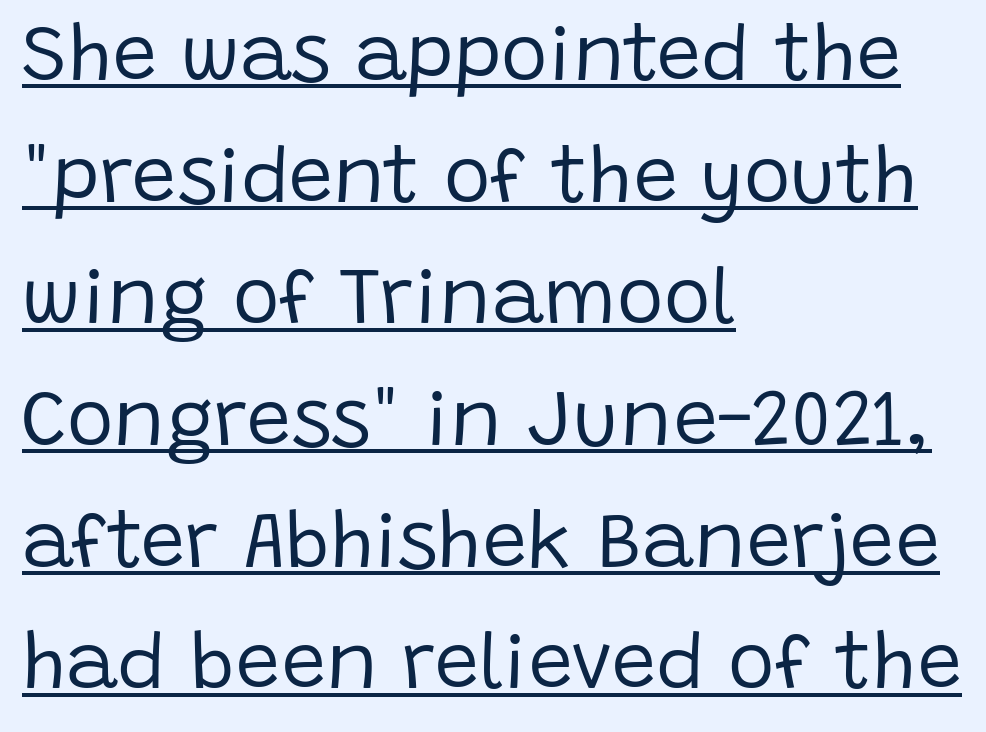
The image shows 79 px regular-weight sans-serif type, upright; set left-aligned, normal line spacing (1.54x), normal letter spacing, underlined; low stroke contrast and a large x-height.
